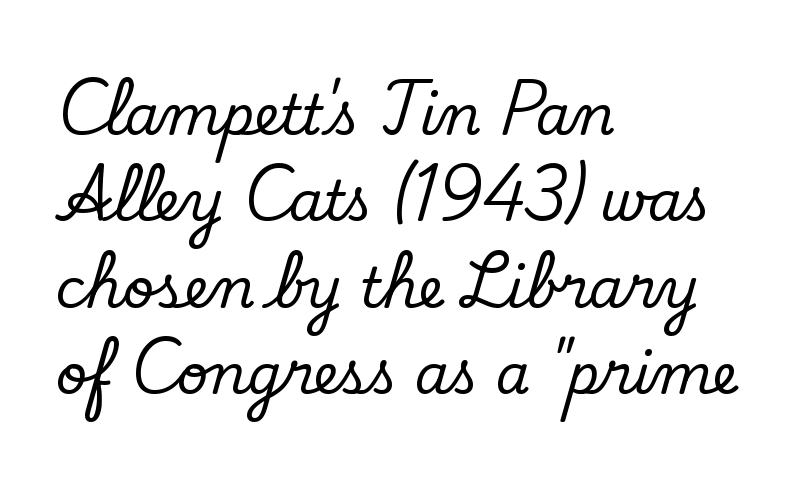
{"serif": "yes", "width": "normal", "stroke_contrast": "low", "x_height": "small", "monospaced": "no", "underline": "no", "align": "left", "line_spacing": "normal", "line_spacing_ratio": 1.57, "letter_spacing": "normal", "letter_spacing_em": 0.0, "glyph_px": 55}
